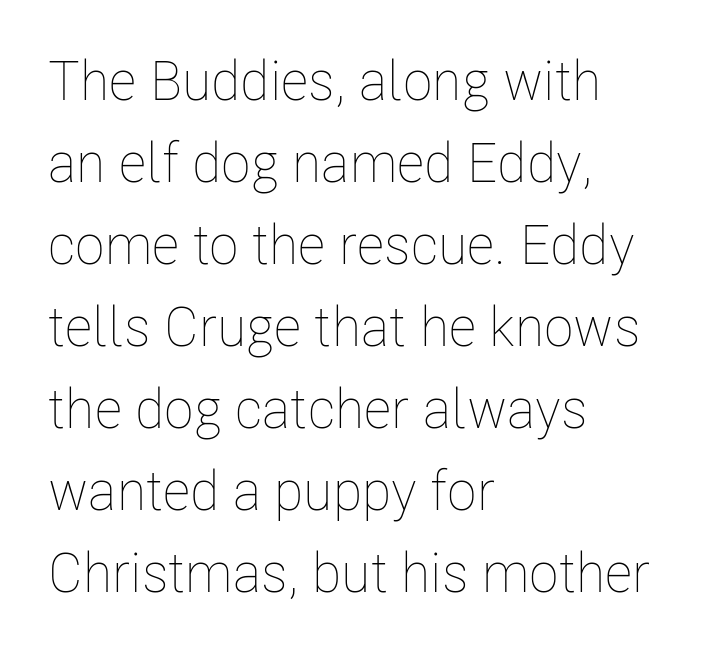
Q: Is the text bold? A: No.
Q: Is the text italic (slanted)? A: No, it is upright.
Q: Is the text underlined? A: No.
Q: How is the paragraph aligned? A: Left-aligned.
Q: Is the spacing between letters normal or unusually wide? A: Normal.
Q: Is the spacing between lines tight, normal or loose? A: Normal.
Q: Width (condensed, normal, or wide)? A: Condensed.
Q: Stroke contrast? A: Low.
Q: x-height? A: Medium.
Q: Monospaced? A: No.
